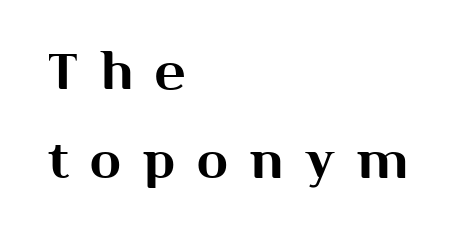
The image shows 51 px sans-serif type, upright; set left-aligned, line spacing 1.74x, unusually wide letter spacing (+0.43 em), not underlined; medium stroke contrast and a medium x-height.
